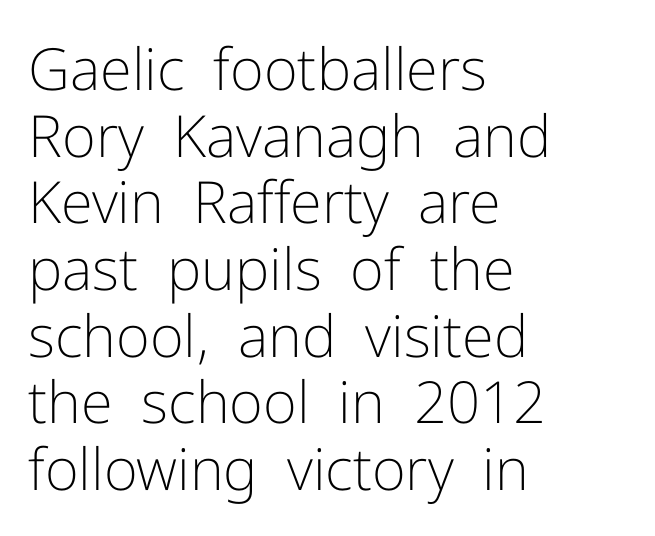
Q: Is the text bold? A: No.
Q: Is the text italic (slanted)? A: No, it is upright.
Q: Is the typeface a serif or a sans-serif typeface? A: Sans-serif.
Q: Is the text underlined? A: No.
Q: How is the paragraph aligned? A: Left-aligned.
Q: Is the spacing between letters normal or unusually wide? A: Normal.
Q: Is the spacing between lines tight, normal or loose? A: Tight.
Q: Width (condensed, normal, or wide)? A: Normal.
Q: Stroke contrast? A: Low.
Q: x-height? A: Medium.
Q: Monospaced? A: No.
